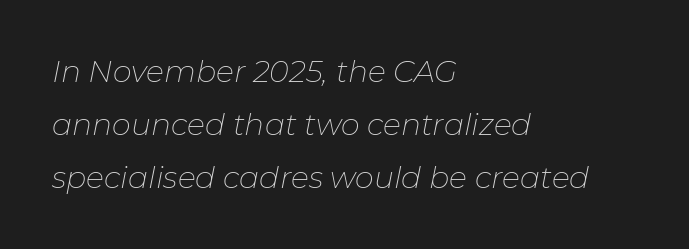
The tracking reads as untouched default to a designer's eye. The paragraph shown leans on its left margin. The glyphs look as if they've been sheared to an angle. The rendering uses natural spacing where letterforms have individual widths.
